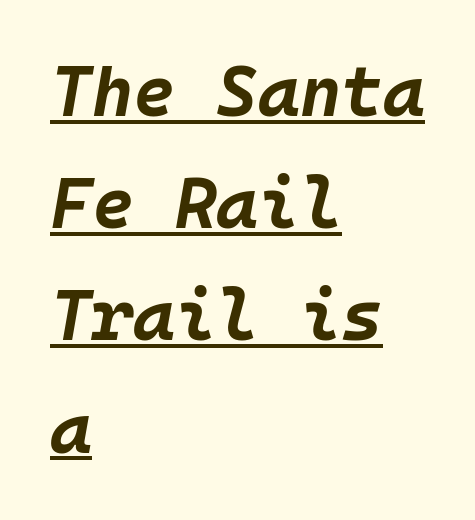
The image shows 71 px bold type, italic (leaning right), monospaced; set left-aligned, normal line spacing (1.58x), normal letter spacing, underlined; low stroke contrast and a large x-height.
